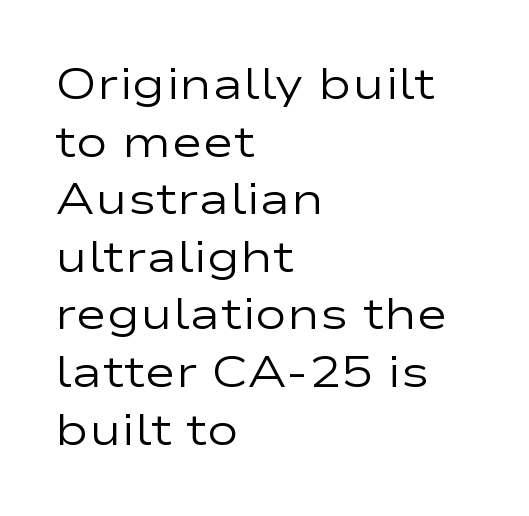
Leading: standard. Honestly, the letter spacing is just normal — you wouldn't notice it. The letters stand straight up with perfectly vertical stems. The face used here is proportionally spaced, like ordinary book or web type. This is sans-serif lettering, the kind often seen on screens and signage.
